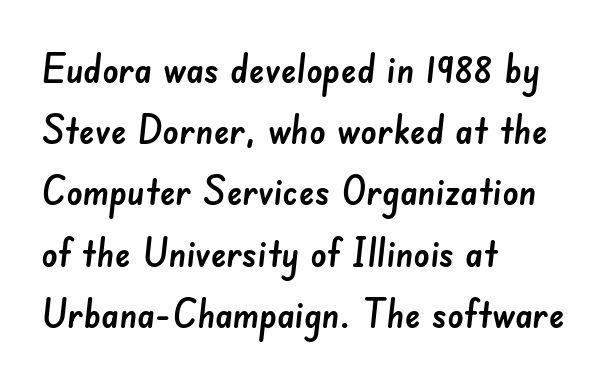
The image shows 40 px sans-serif type; set left-aligned, normal line spacing (1.53x), normal letter spacing, not underlined; low stroke contrast and a small x-height.
